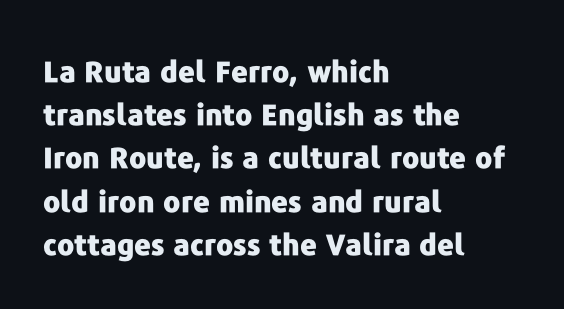
Q: Is the text bold? A: Yes.
Q: Is the text italic (slanted)? A: No, it is upright.
Q: Is the typeface a serif or a sans-serif typeface? A: Sans-serif.
Q: Is the text underlined? A: No.
Q: How is the paragraph aligned? A: Left-aligned.
Q: Is the spacing between letters normal or unusually wide? A: Normal.
Q: Is the spacing between lines tight, normal or loose? A: Normal.
Q: Width (condensed, normal, or wide)? A: Normal.
Q: Stroke contrast? A: Low.
Q: x-height? A: Medium.
Q: Monospaced? A: No.
